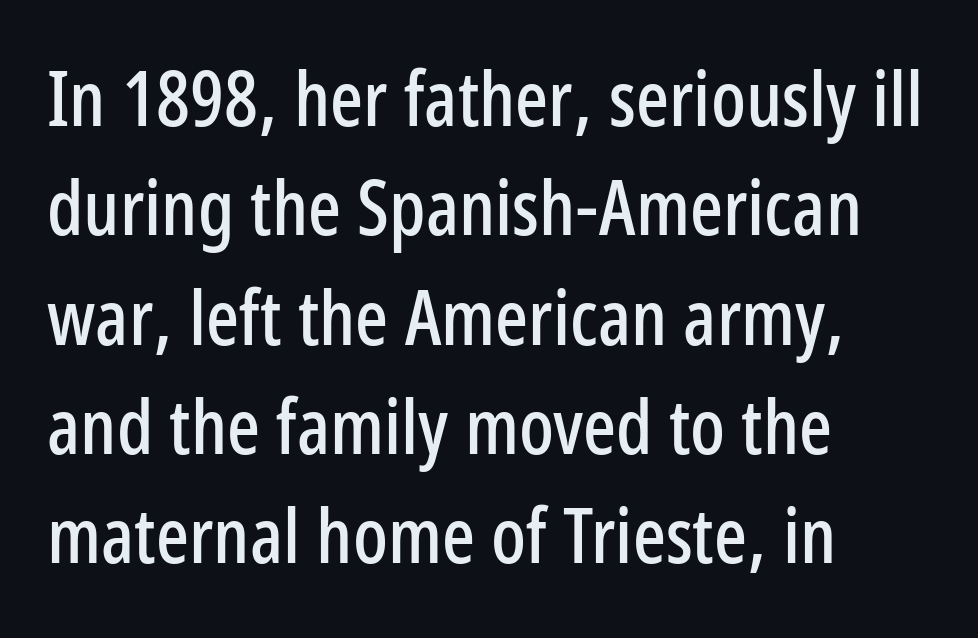
This rendering employs a face without finishing strokes, i.e., a sans-serif. The letters advance in unequal steps, a hallmark of proportional type. Posture: straight, roman, zero tilt. Leading: standard. The tracking reads as untouched default to a designer's eye.
